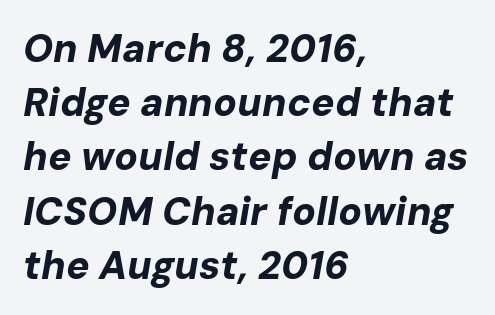
Looks like regular typesetting: each glyph gets only the width it needs. Plain, unruled lines of type. Vertical spacing — default. Is the block centered? No — it sits flush against the left margin. Compared with an ordinary text face, these strokes are far heavier — a full bold. Words appear dense and cohesive because spacing is normal.
